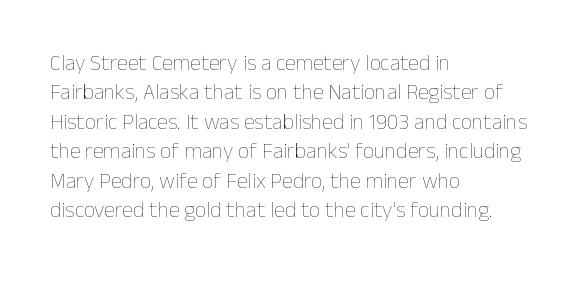
Bare-footed words on every line. Every stem runs plumb, perpendicular to the baseline. The typesetting does not lean heavy: it is not bold. Tracking value appears to be zero — textbook default spacing. The vertical gap from one line to the next is medium.
